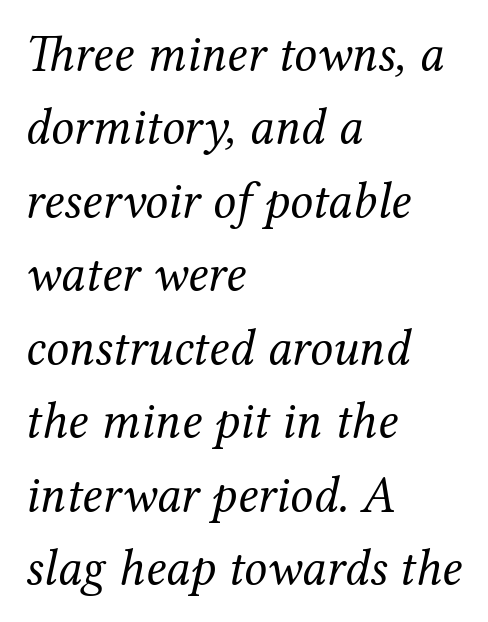
Unmarked baselines from the first word to the last. The typeface has the unassuming heft of standard copy or less. Horizontal bands of white between lines are of average thickness. Nothing unusual about the tracking: characters are spaced as the font intends. A serif font was chosen for this passage.
